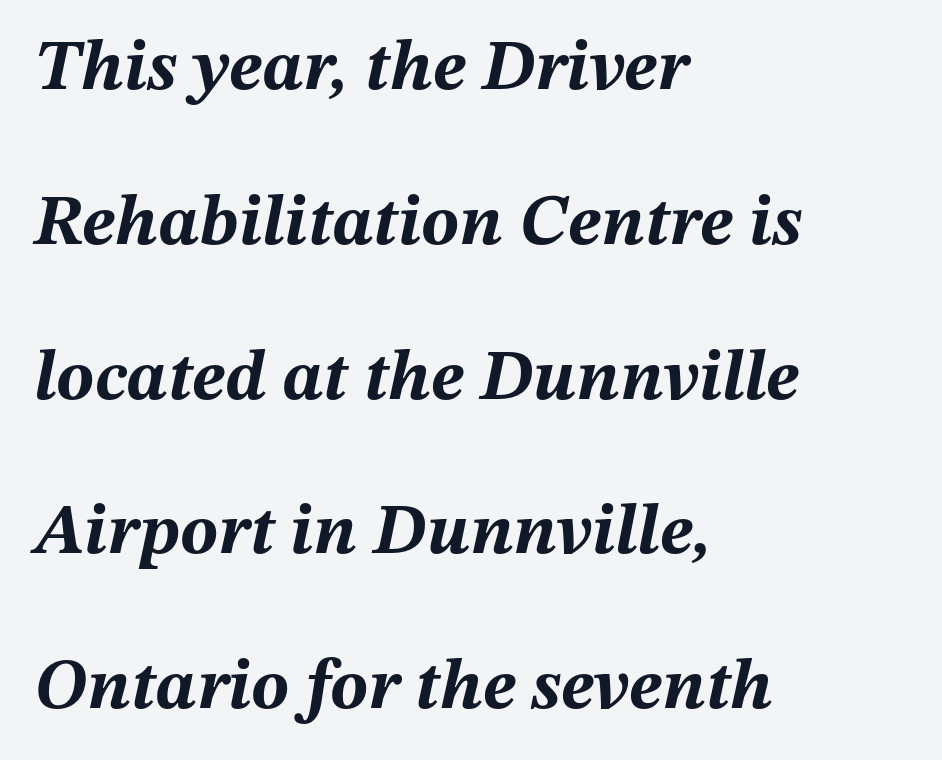
Q: Is the text bold? A: Yes.
Q: Is the text italic (slanted)? A: Yes, it leans right by about 12 degrees.
Q: Is the text underlined? A: No.
Q: How is the paragraph aligned? A: Left-aligned.
Q: Is the spacing between letters normal or unusually wide? A: Normal.
Q: Is the spacing between lines tight, normal or loose? A: Loose.
Q: Width (condensed, normal, or wide)? A: Normal.
Q: Stroke contrast? A: Medium.
Q: x-height? A: Medium.
Q: Monospaced? A: No.
